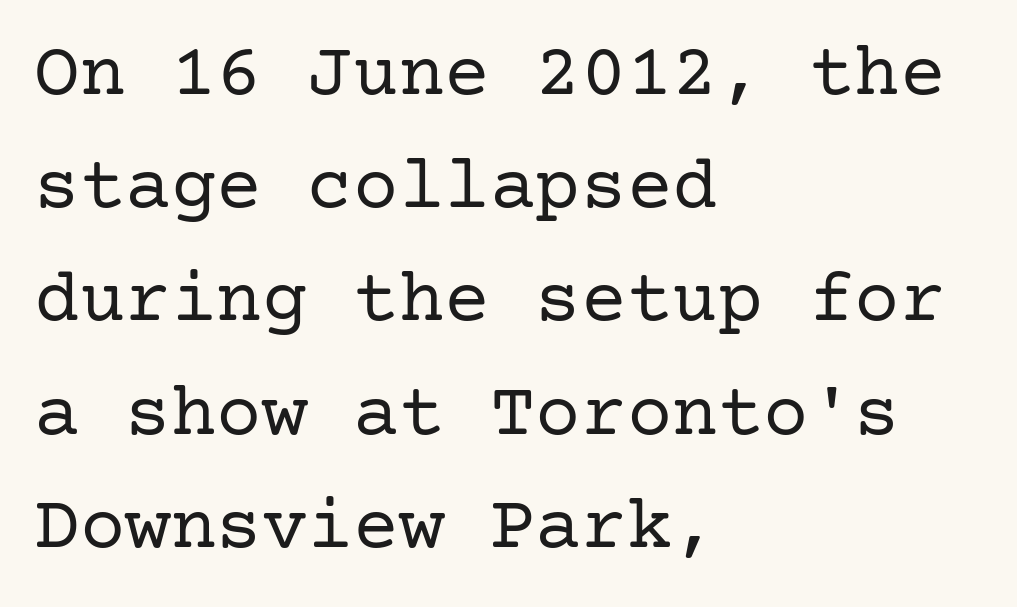
Q: Is the text bold? A: No.
Q: Is the text italic (slanted)? A: No, it is upright.
Q: Is the typeface a serif or a sans-serif typeface? A: Serif.
Q: Is the text underlined? A: No.
Q: How is the paragraph aligned? A: Left-aligned.
Q: Is the spacing between letters normal or unusually wide? A: Normal.
Q: Is the spacing between lines tight, normal or loose? A: Normal.
Q: Width (condensed, normal, or wide)? A: Normal.
Q: Stroke contrast? A: Low.
Q: x-height? A: Medium.
